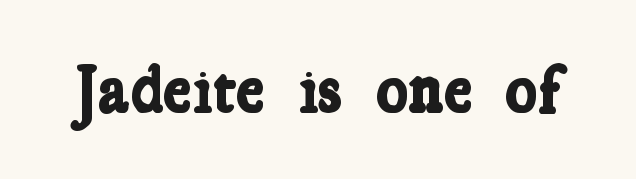
Q: Is the text bold? A: Yes.
Q: Is the typeface a serif or a sans-serif typeface? A: Serif.
Q: Is the text underlined? A: No.
Q: Is the spacing between letters normal or unusually wide? A: Normal.
Q: Width (condensed, normal, or wide)? A: Condensed.
Q: Stroke contrast? A: Low.
Q: x-height? A: Medium.
Q: Monospaced? A: No.
